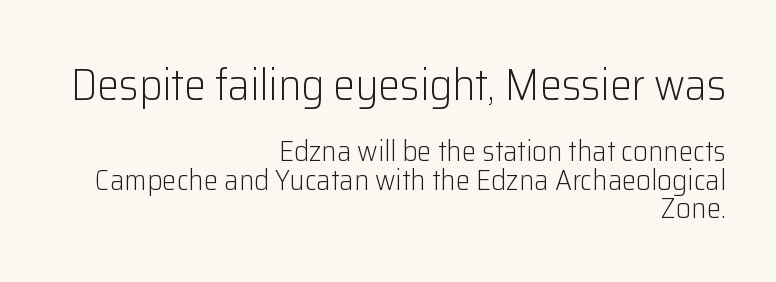
The image shows 44 px light sans-serif type, upright; set right-aligned, tight line spacing (0.98x), normal letter spacing, not underlined; the first (top) block is 1.52x larger; low stroke contrast and a medium x-height.
